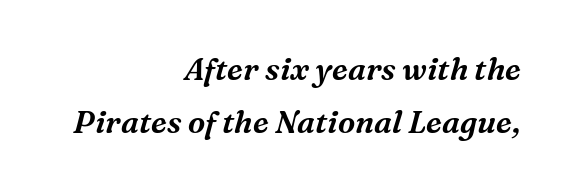
Slant detected: the letters are inclined. Does the type have serifs? Yes, each stem ends in a small foot. The face used here is proportionally spaced, like ordinary book or web type. The ragged edge is on the left, which tells us the setting is flush right. Quick note: interline space is typical.
